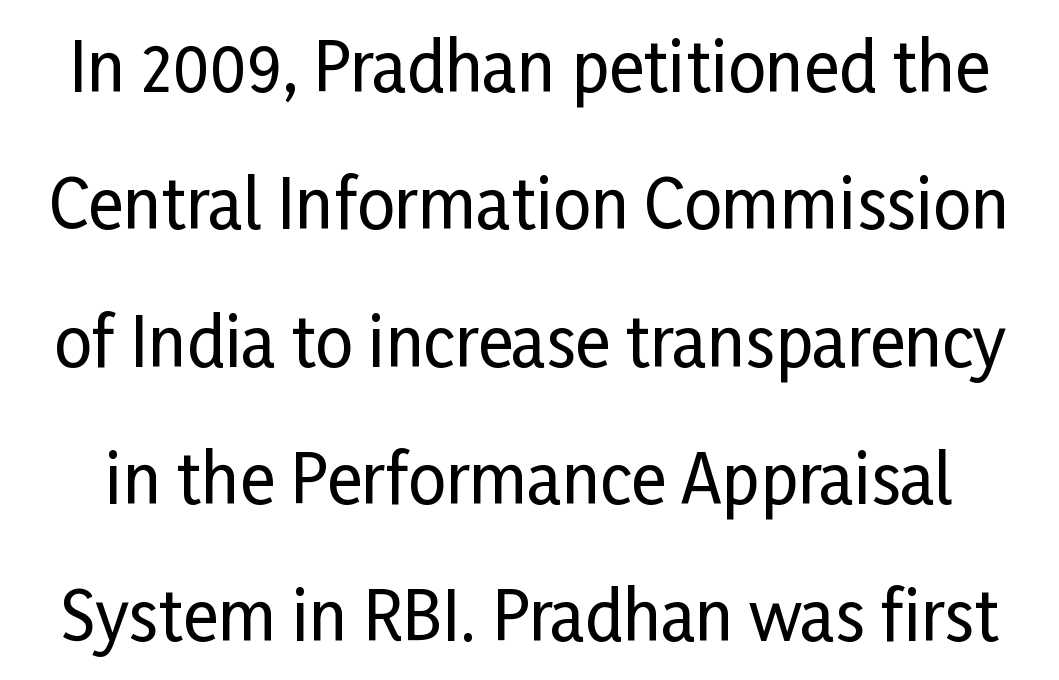
Q: Is the text italic (slanted)? A: No, it is upright.
Q: Is the typeface a serif or a sans-serif typeface? A: Sans-serif.
Q: Is the text underlined? A: No.
Q: Is the spacing between letters normal or unusually wide? A: Normal.
Q: Is the spacing between lines tight, normal or loose? A: Loose.
Q: Width (condensed, normal, or wide)? A: Condensed.
Q: Stroke contrast? A: Low.
Q: x-height? A: Medium.
Q: Monospaced? A: No.
